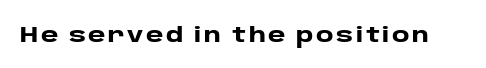
{"italic": "no", "bold": "yes", "underline": "no", "glyph_px": 21}
